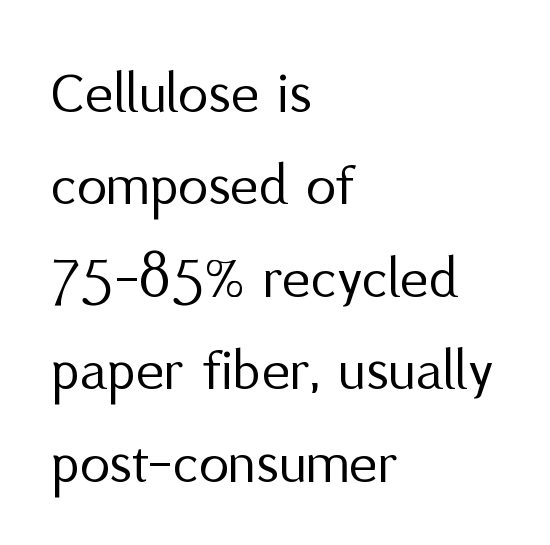
The image shows 60 px regular-weight sans-serif type, upright; set left-aligned, normal line spacing (1.54x), normal letter spacing, not underlined; medium stroke contrast and a medium x-height.
